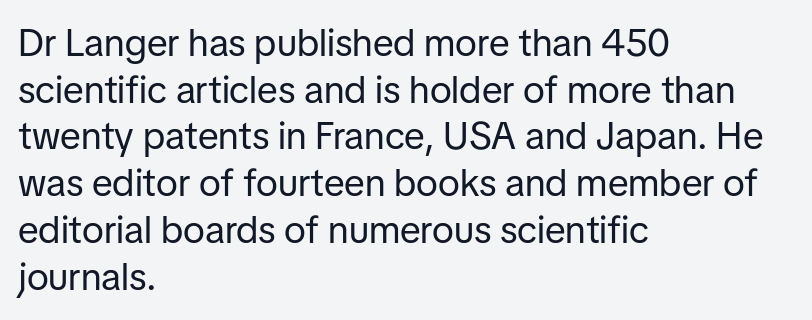
The horizontal fit of the characters is conventional and even. On a weight scale, this lands at 450 or below. The letters carry no serifs — their stems end cleanly without finishing strokes. The text block is weighted toward the left margin, trailing off unevenly rightward. Check under the words: just untouched page. The typography opts for an upright posture over an oblique one.
